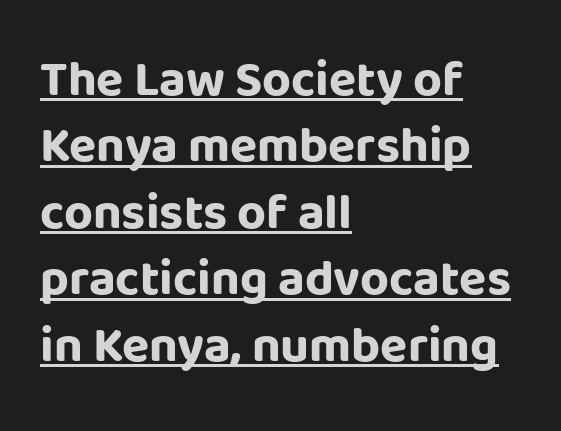
The image shows 50 px bold sans-serif type, upright; set left-aligned, normal line spacing (1.33x), normal letter spacing, underlined; low stroke contrast and a large x-height.
